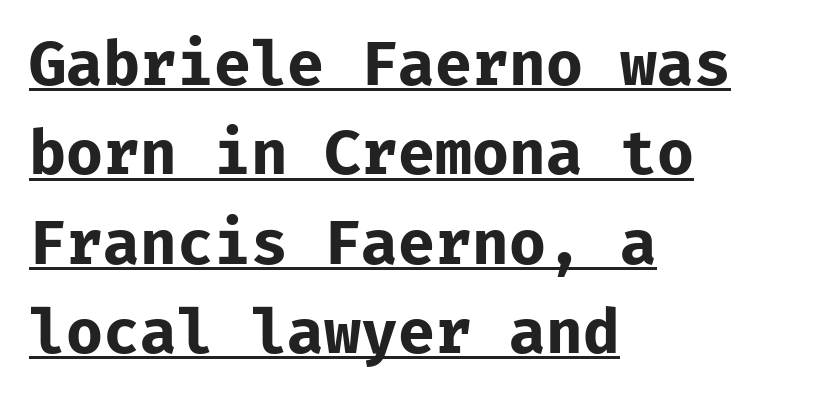
The vertical gap from one line to the next is medium. Horizontally, the lines are justified to the leading edge only. Chunky letters — that's bold for sure. Tracking here is standard; glyphs follow each other at the usual distance. Somebody hit Ctrl+U on this one — the words are underlined. The lettering holds an erect, upright posture throughout.
